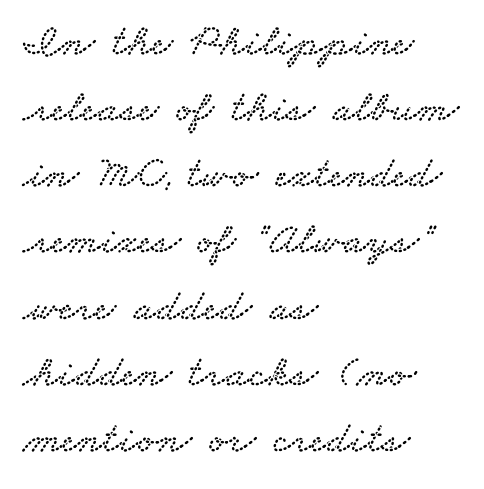
{"serif": "yes", "width": "wide", "stroke_contrast": "low", "x_height": "small", "monospaced": "no", "underline": "no", "align": "left", "line_spacing": "normal", "line_spacing_ratio": 1.47, "letter_spacing": "normal", "letter_spacing_em": 0.0, "glyph_px": 45}
